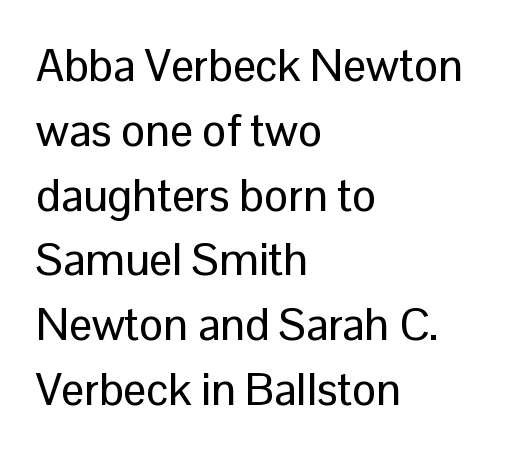
These lines are composed in type without serifs. Letter spacing: default. Lines of text with bare space underneath. A classic flush-left, rag-right setting is used for this passage.
